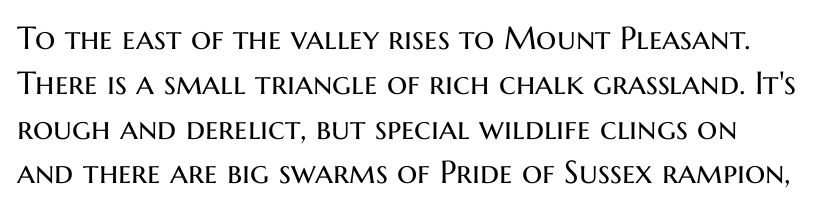
{"serif": "no", "italic": "no", "bold": "no", "weight": "regular", "width": "normal", "stroke_contrast": "medium", "x_height": "medium", "monospaced": "no", "underline": "no", "line_spacing": "normal", "line_spacing_ratio": 1.4, "letter_spacing": "normal", "letter_spacing_em": 0.0, "glyph_px": 32}
